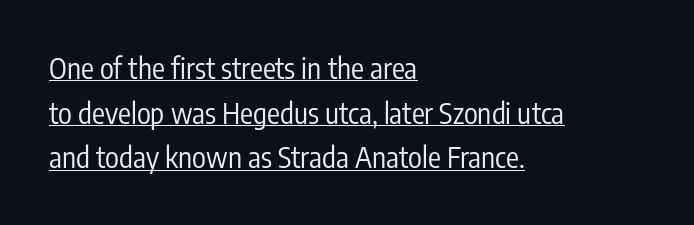
{"serif": "no", "italic": "no", "bold": "no", "weight": "regular", "width": "condensed", "stroke_contrast": "low", "x_height": "medium", "monospaced": "no", "underline": "yes", "align": "left", "line_spacing": "normal", "line_spacing_ratio": 1.54, "letter_spacing": "normal", "letter_spacing_em": 0.0, "glyph_px": 29}
